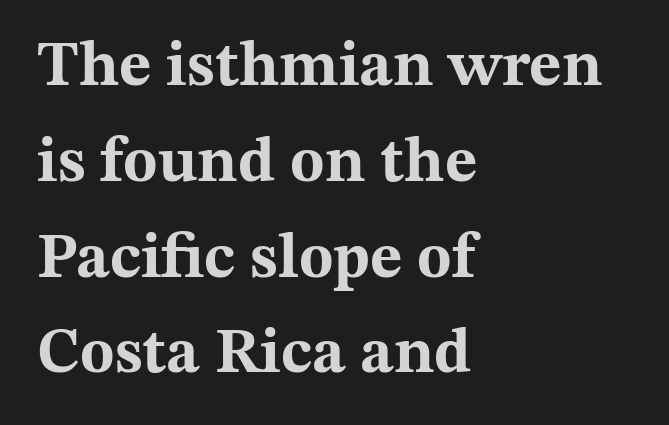
The ragged edge is on the right, which tells us the setting is flush left. These lines were composed using upright roman letters. The glyphs in this specimen are seriffed. Proportional: the letters do not fall into vertical columns. The passage shown has conventional tracking throughout. Beneath every word, the page is bare.
